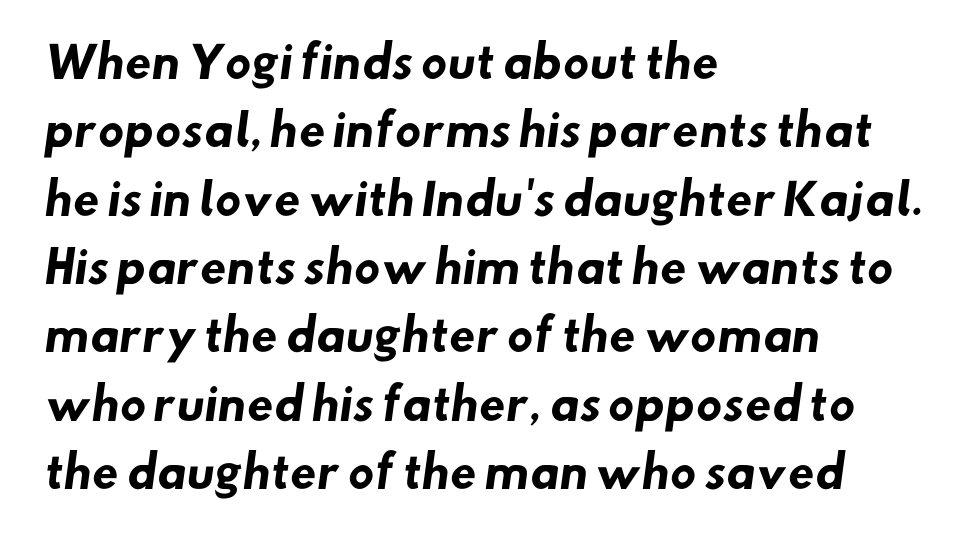
The lines sit at an ordinary, default distance from one another. The rendering uses natural spacing where letterforms have individual widths. Casual observation: everything's shoved over to the left. The letters sit at their default tracking, neither squeezed nor spread.
